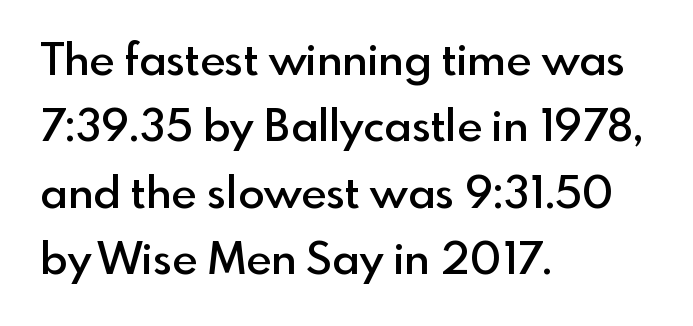
Q: Is the text bold? A: Semi-bold.
Q: Is the text italic (slanted)? A: No, it is upright.
Q: Is the typeface a serif or a sans-serif typeface? A: Sans-serif.
Q: Is the text underlined? A: No.
Q: How is the paragraph aligned? A: Left-aligned.
Q: Is the spacing between letters normal or unusually wide? A: Normal.
Q: Is the spacing between lines tight, normal or loose? A: Normal.
Q: Width (condensed, normal, or wide)? A: Normal.
Q: x-height? A: Small.
Q: Monospaced? A: No.
